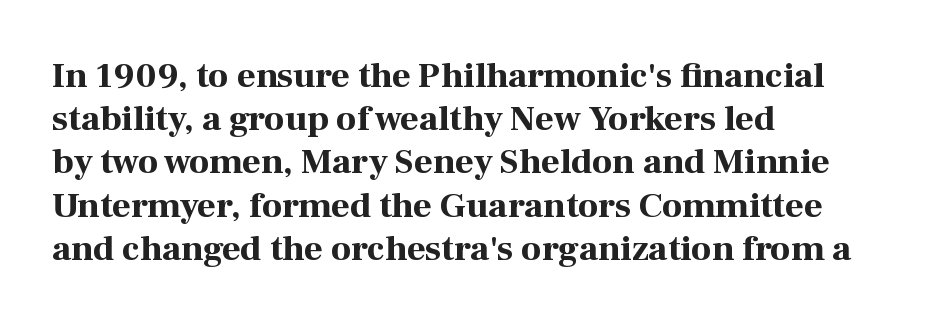
Q: Is the text bold? A: Yes.
Q: Is the text italic (slanted)? A: No, it is upright.
Q: Is the typeface a serif or a sans-serif typeface? A: Serif.
Q: Is the text underlined? A: No.
Q: How is the paragraph aligned? A: Left-aligned.
Q: Is the spacing between letters normal or unusually wide? A: Normal.
Q: Width (condensed, normal, or wide)? A: Normal.
Q: Stroke contrast? A: High.
Q: x-height? A: Medium.
Q: Monospaced? A: No.
